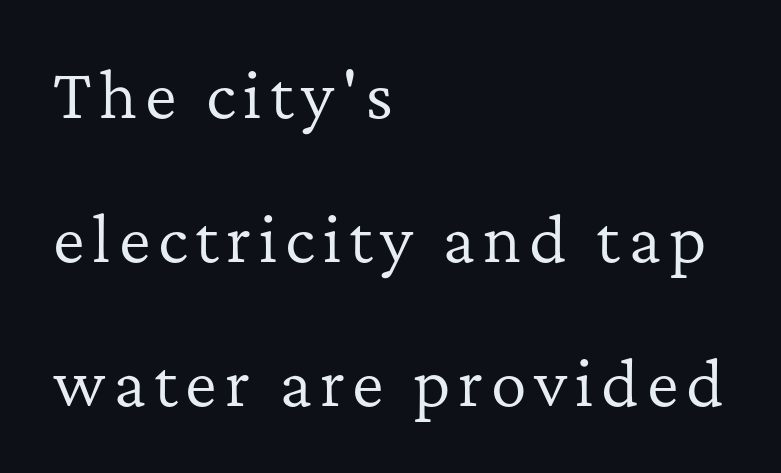
Q: Is the text bold? A: No.
Q: Is the text italic (slanted)? A: No, it is upright.
Q: Is the typeface a serif or a sans-serif typeface? A: Serif.
Q: Is the text underlined? A: No.
Q: How is the paragraph aligned? A: Left-aligned.
Q: Is the spacing between lines tight, normal or loose? A: Loose.
Q: Width (condensed, normal, or wide)? A: Normal.
Q: Stroke contrast? A: Low.
Q: x-height? A: Medium.
Q: Monospaced? A: No.
